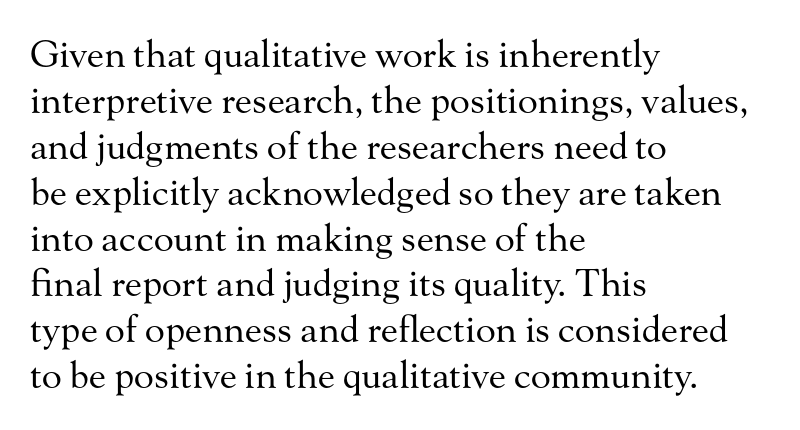
The image shows 37 px regular-weight serif type, upright; set left-aligned, line spacing 1.24x, normal letter spacing, not underlined; medium stroke contrast and a small x-height.
